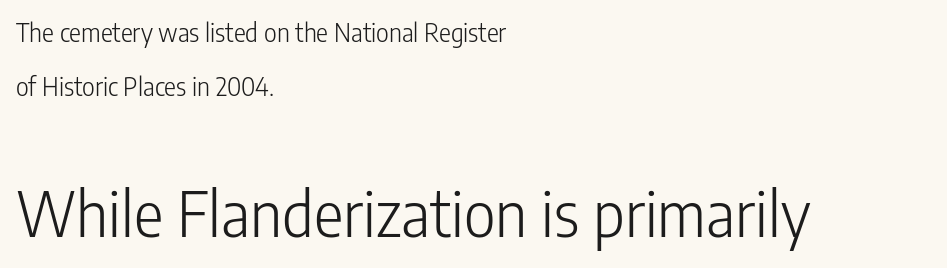
Q: Is the text bold? A: No.
Q: Is the text italic (slanted)? A: No, it is upright.
Q: Is the typeface a serif or a sans-serif typeface? A: Sans-serif.
Q: Is the text underlined? A: No.
Q: How is the paragraph aligned? A: Left-aligned.
Q: Is the spacing between letters normal or unusually wide? A: Normal.
Q: Is the spacing between lines tight, normal or loose? A: Loose.
Q: Which block of text is set in a larger size, the first (top) or the second (bottom)? A: The second (bottom) one.
Q: Width (condensed, normal, or wide)? A: Condensed.
Q: Stroke contrast? A: Low.
Q: x-height? A: Medium.
Q: Monospaced? A: No.
